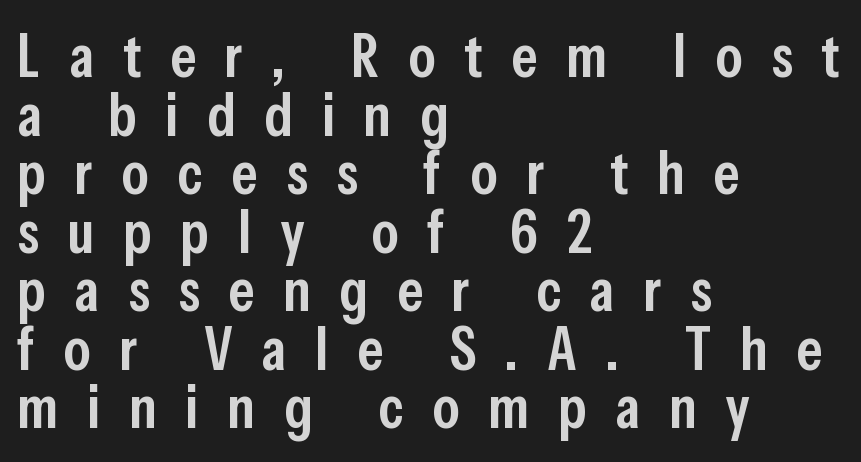
Students, observe: this is what under-led, compact text looks like. The glyphs have the mass of a demibold cut, below bold. You can tell it's not italic because the verticals are truly vertical. The horizontal fit of the characters is loose and conspicuously gappy. Regarding serifs, this sample does without them. The passage shown is typed in a proportional face where columns would drift.
